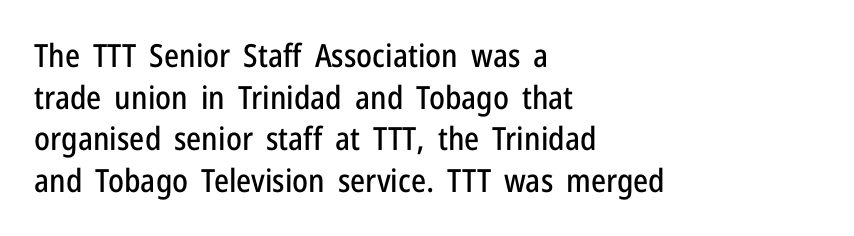
Q: Is the text italic (slanted)? A: No, it is upright.
Q: Is the typeface a serif or a sans-serif typeface? A: Sans-serif.
Q: Is the text underlined? A: No.
Q: How is the paragraph aligned? A: Left-aligned.
Q: Is the spacing between letters normal or unusually wide? A: Normal.
Q: Is the spacing between lines tight, normal or loose? A: Normal.
Q: Width (condensed, normal, or wide)? A: Condensed.
Q: Stroke contrast? A: Low.
Q: x-height? A: Medium.
Q: Monospaced? A: No.
